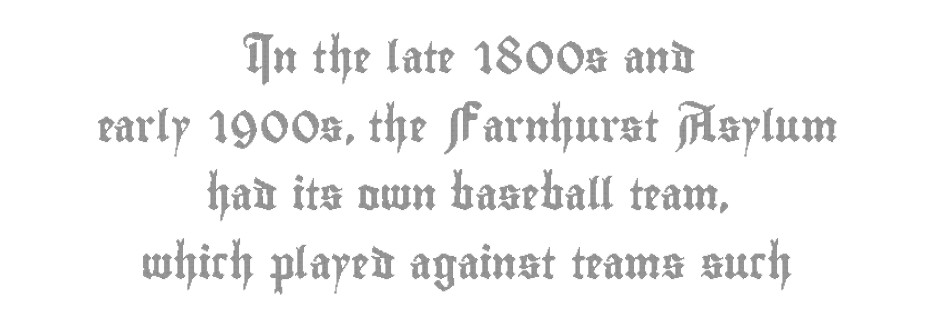
Has an underline been added? It has not. These lines were composed using upright roman letters. Baseline-to-baseline distance is far greater than the letter height. A typesetter would call this proportional, since set widths differ per character. Typeset on center — no edge is straight.
